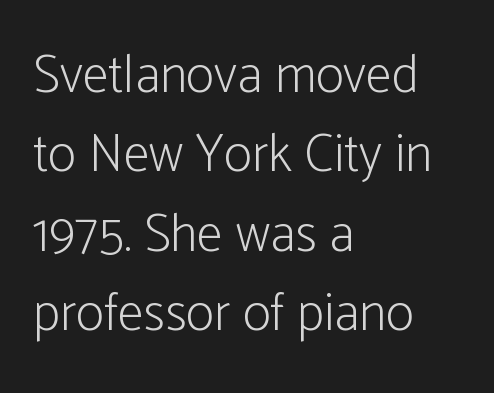
{"serif": "no", "italic": "no", "bold": "no", "weight": "light", "width": "condensed", "stroke_contrast": "low", "x_height": "medium", "monospaced": "no", "underline": "no", "align": "left", "line_spacing": "normal", "line_spacing_ratio": 1.5, "letter_spacing": "normal", "letter_spacing_em": 0.0, "glyph_px": 53}
